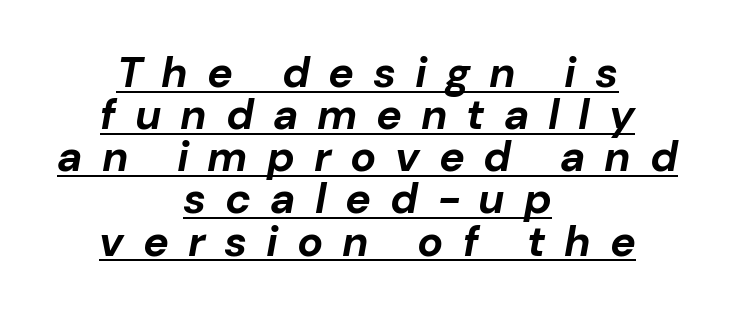
{"italic": "yes", "lean": "right", "slant_degrees": 10, "bold": "yes", "weight": "bold", "width": "normal", "stroke_contrast": "low", "x_height": "medium", "monospaced": "no", "underline": "yes", "align": "center", "line_spacing": "tight", "line_spacing_ratio": 0.98, "letter_spacing": "wide", "letter_spacing_em": 0.44, "glyph_px": 43}
